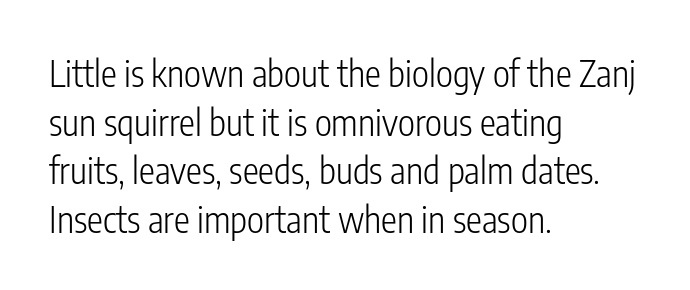
The rendering uses a moderate line-height, typical for paragraphs. You could not count columns in this text — the font is proportionally spaced. Is the stroke heavy? The answer is a plain regular-or-lighter. Layout note: lines flush left. Characters follow at the spacing the type designer built in. The space directly below the letters is spotless.
